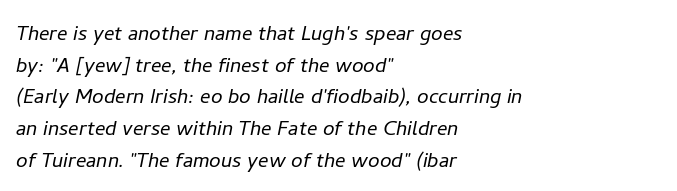
{"italic": "yes", "lean": "right", "slant_degrees": 11, "bold": "no", "underline": "no", "align": "left", "line_spacing_ratio": 1.22, "letter_spacing": "normal", "letter_spacing_em": 0.0, "glyph_px": 26}
